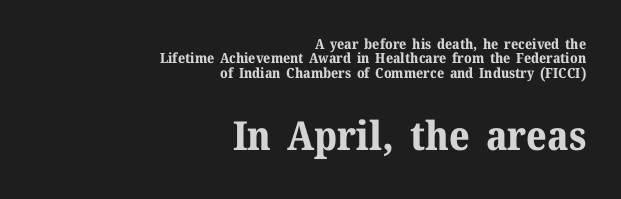
The image shows 40 px bold serif type, upright; set right-aligned, tight line spacing (1.03x), normal letter spacing, not underlined; the second (bottom) block is 2.86x larger; medium stroke contrast and a medium x-height.
